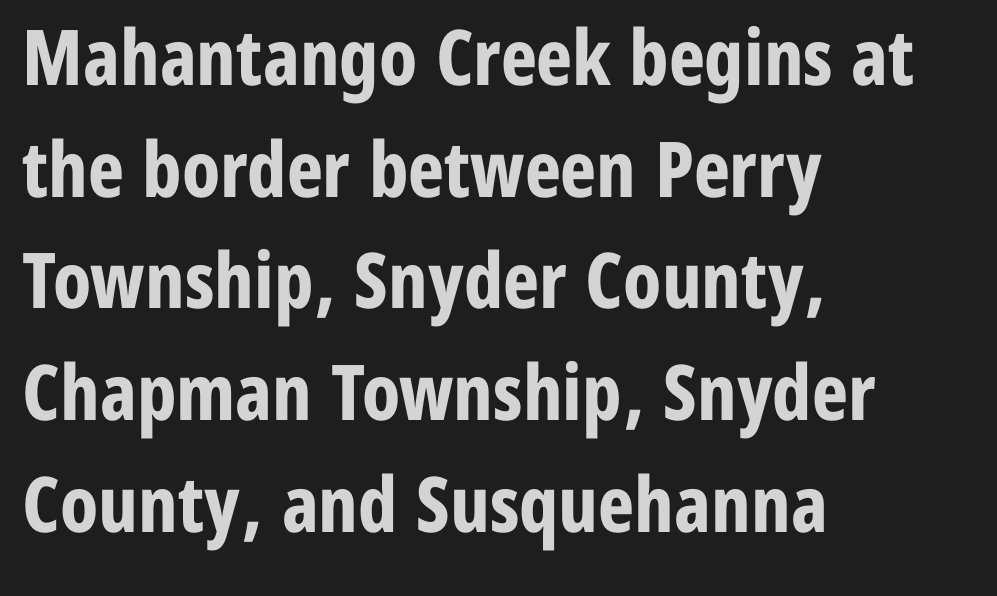
{"serif": "no", "italic": "no", "bold": "yes", "weight": "bold", "width": "condensed", "stroke_contrast": "low", "x_height": "medium", "monospaced": "no", "underline": "no", "align": "left", "line_spacing": "normal", "line_spacing_ratio": 1.45, "letter_spacing": "normal", "letter_spacing_em": 0.0, "glyph_px": 77}
